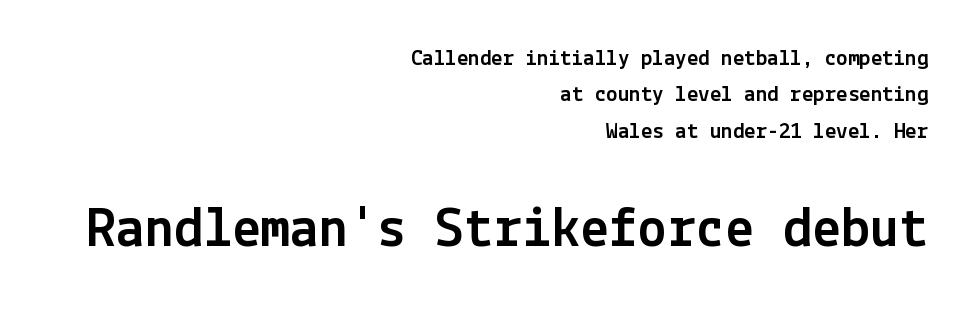
{"serif": "no", "italic": "no", "width": "normal", "x_height": "medium", "underline": "no", "align": "right", "line_spacing": "normal", "line_spacing_ratio": 1.58, "letter_spacing": "normal", "letter_spacing_em": 0.0, "larger_block": "second", "size_ratio": 2.52, "glyph_px": 58}
